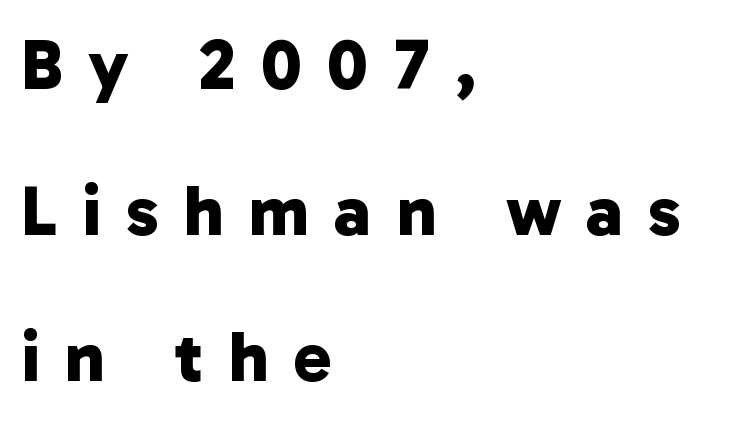
The space directly below the letters is spotless. The face used here is rendered with a markedly widened letterfit. The font family rendered here belongs to the sans-serif group. A classic flush-left, rag-right setting is used for this passage.
